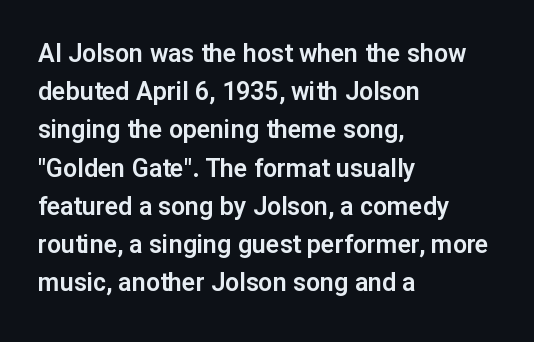
Q: Is the text italic (slanted)? A: No, it is upright.
Q: Is the text underlined? A: No.
Q: How is the paragraph aligned? A: Left-aligned.
Q: Is the spacing between letters normal or unusually wide? A: Normal.
Q: Is the spacing between lines tight, normal or loose? A: Normal.
